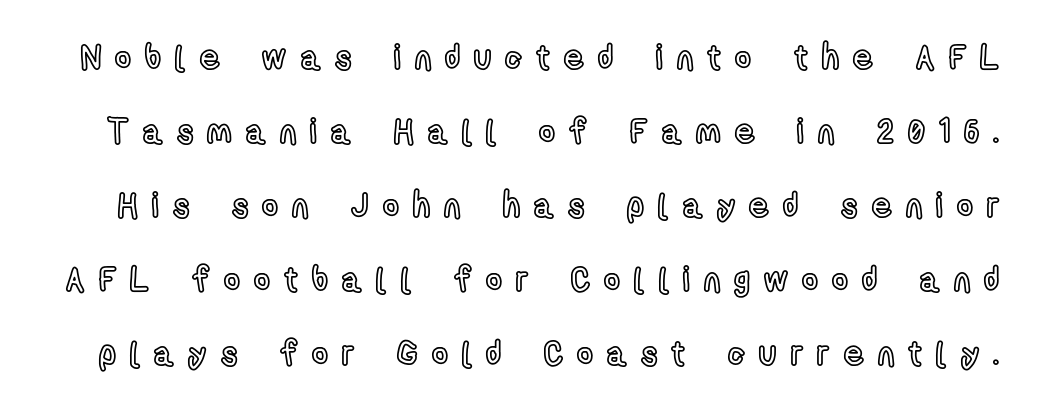
{"italic": "no", "width": "condensed", "x_height": "medium", "monospaced": "no", "underline": "no", "line_spacing": "loose", "line_spacing_ratio": 2.18, "letter_spacing": "wide", "letter_spacing_em": 0.42, "glyph_px": 34}
